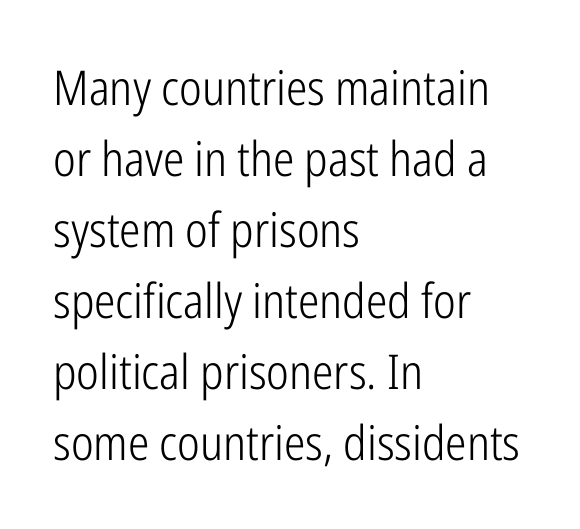
Only glyphs here, with clear space below each row. Is the type heavy? It reads as light-to-regular instead. Compared with a centered layout, this one pins lines to the left instead. Inter-character spacing is left at the font's built-in metrics.
